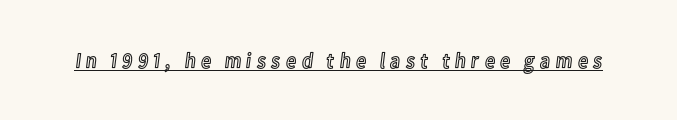
Beneath each row of characters lies a ruled line. Inter-character spacing is expanded well beyond the font's built-in metrics.
